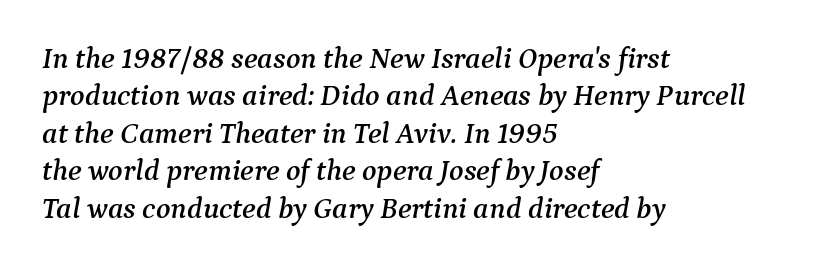
{"serif": "yes", "italic": "yes", "lean": "right", "slant_degrees": 9, "width": "normal", "stroke_contrast": "medium", "x_height": "medium", "monospaced": "no", "underline": "no", "align": "left", "line_spacing": "normal", "line_spacing_ratio": 1.25, "letter_spacing": "normal", "letter_spacing_em": 0.0, "glyph_px": 30}
